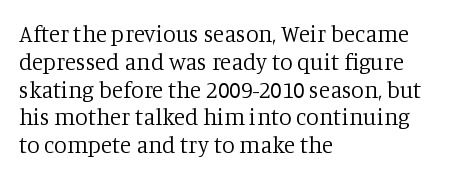
Q: Is the text bold? A: No.
Q: Is the text italic (slanted)? A: No, it is upright.
Q: Is the text underlined? A: No.
Q: How is the paragraph aligned? A: Left-aligned.
Q: Is the spacing between letters normal or unusually wide? A: Normal.
